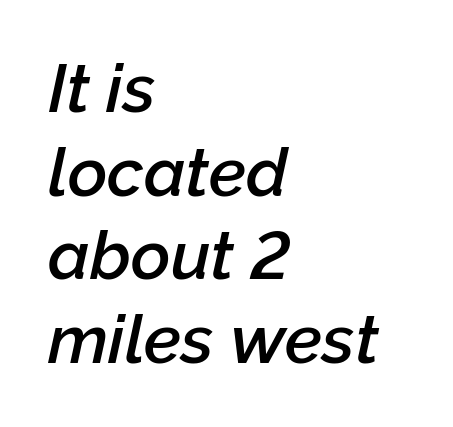
The image shows 68 px semibold type, italic (leaning right); set left-aligned, line spacing 1.23x, normal letter spacing, not underlined; low stroke contrast and a medium x-height.
